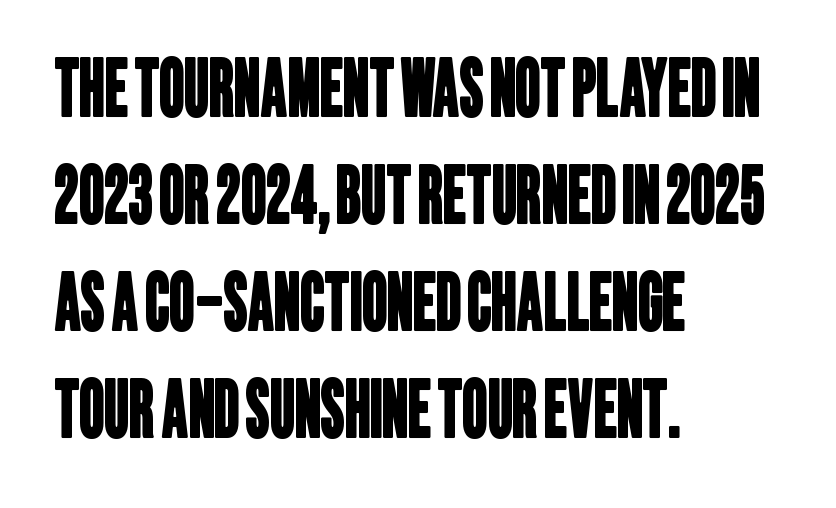
{"serif": "no", "width": "condensed", "stroke_contrast": "low", "x_height": "large", "monospaced": "no", "underline": "no", "align": "left", "line_spacing": "normal", "line_spacing_ratio": 1.37, "letter_spacing": "normal", "letter_spacing_em": 0.0, "glyph_px": 78}
